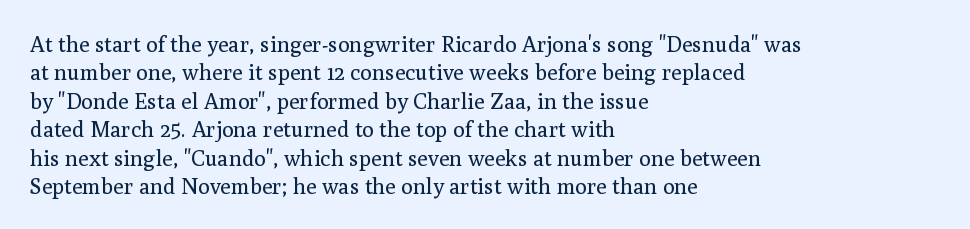
Q: Is the text bold? A: No.
Q: Is the text italic (slanted)? A: No, it is upright.
Q: Is the text underlined? A: No.
Q: How is the paragraph aligned? A: Left-aligned.
Q: Is the spacing between letters normal or unusually wide? A: Normal.
Q: Is the spacing between lines tight, normal or loose? A: Normal.
